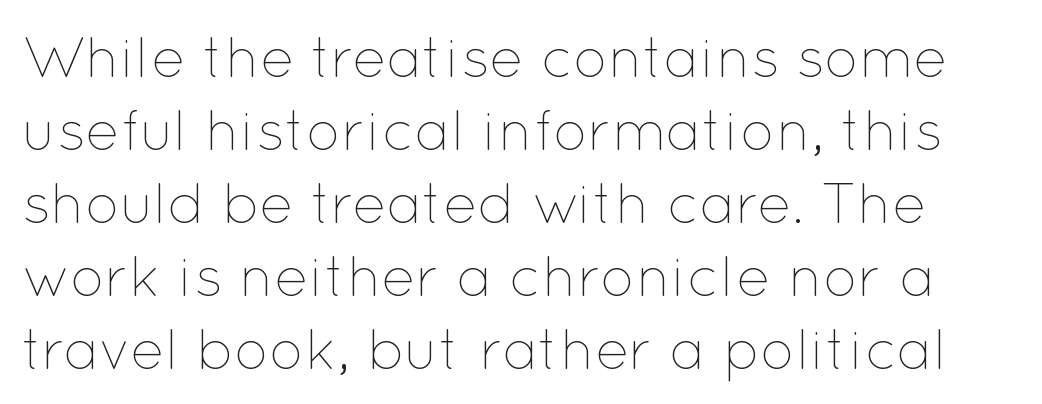
The image shows 57 px thin type, upright; set normal line spacing (1.28x), normal letter spacing, not underlined; low stroke contrast and a medium x-height.
